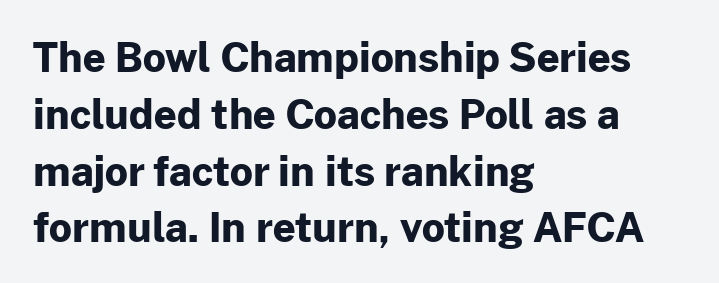
Type without underlining. Notice how thick the strokes are: this is what a full bold looks like. Spacing verdict: proportional, widths tailored to each character. Stroke terminals: plain, sans-serif. Visually the block forms a straight wall on the left and a jagged coastline on the right. Italic? Not at all — the glyphs are vertical.
